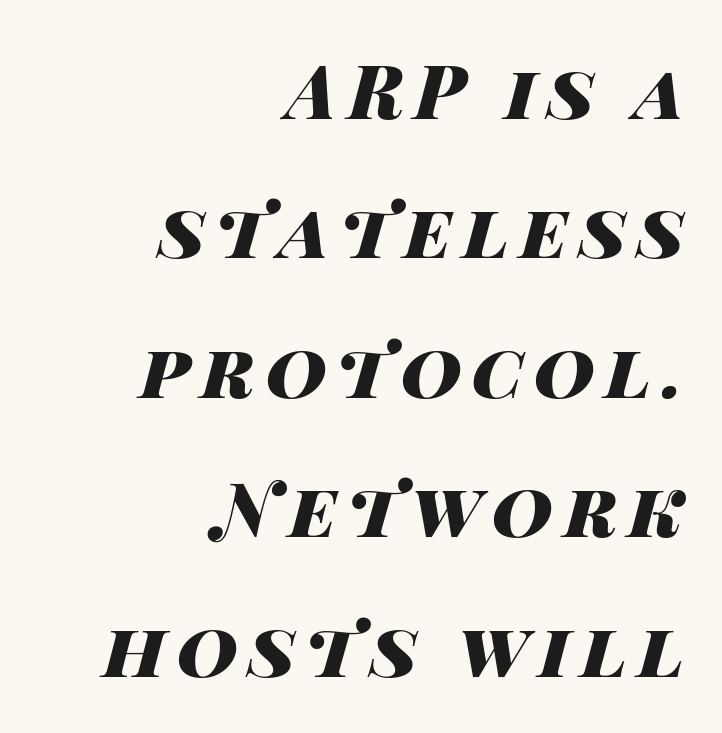
The image shows 75 px heavy, wide type, italic (leaning right); set right-aligned, line spacing 1.86x, not underlined; high stroke contrast and a large x-height.
